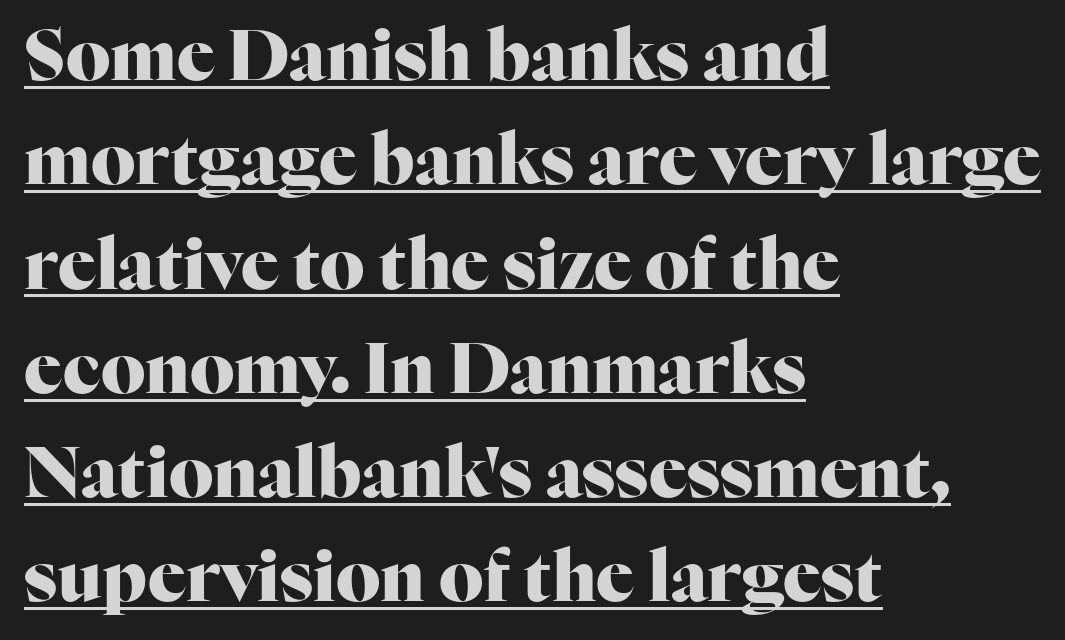
Compared with a centered layout, this one pins lines to the left instead. Regarding leading, the lines here are spaced in the standard way. Observe the ordinary spacing: letters are neighbours, not strangers. Does the type have serifs? Yes, each stem ends in a small foot.
